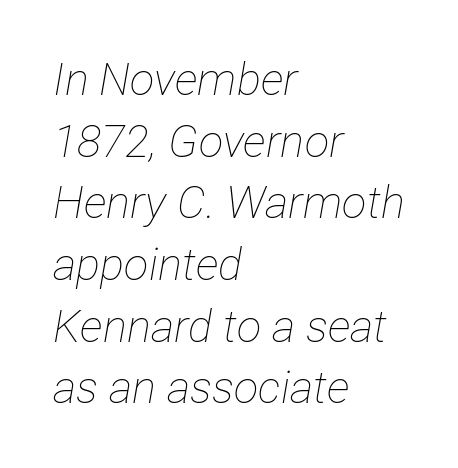
The image shows 45 px thin, condensed type, italic (leaning right); set left-aligned, normal line spacing (1.37x), normal letter spacing, not underlined; low stroke contrast and a medium x-height.
